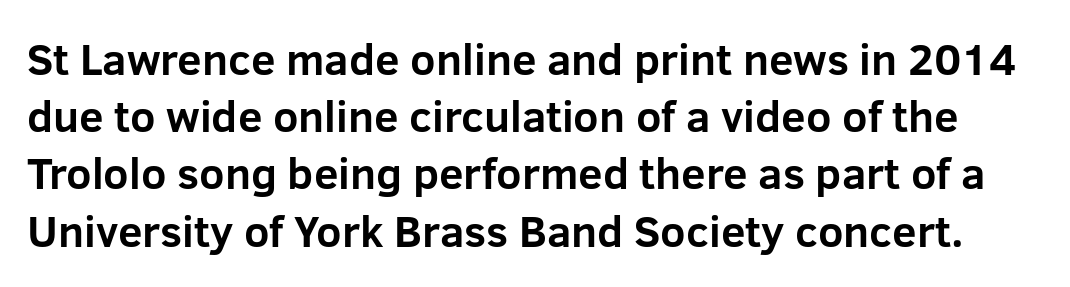
{"serif": "no", "italic": "no", "bold": "yes", "weight": "bold", "width": "normal", "stroke_contrast": "low", "x_height": "medium", "monospaced": "no", "underline": "no", "line_spacing": "normal", "line_spacing_ratio": 1.3, "letter_spacing": "normal", "letter_spacing_em": 0.0, "glyph_px": 44}
